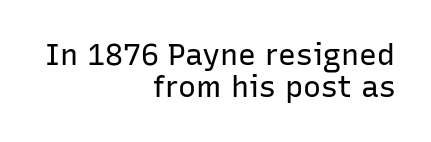
Q: Is the text bold? A: No.
Q: Is the text italic (slanted)? A: No, it is upright.
Q: Is the typeface a serif or a sans-serif typeface? A: Sans-serif.
Q: Is the text underlined? A: No.
Q: How is the paragraph aligned? A: Right-aligned.
Q: Is the spacing between letters normal or unusually wide? A: Normal.
Q: Is the spacing between lines tight, normal or loose? A: Tight.
Q: Width (condensed, normal, or wide)? A: Normal.
Q: Stroke contrast? A: Low.
Q: x-height? A: Medium.
Q: Monospaced? A: No.
